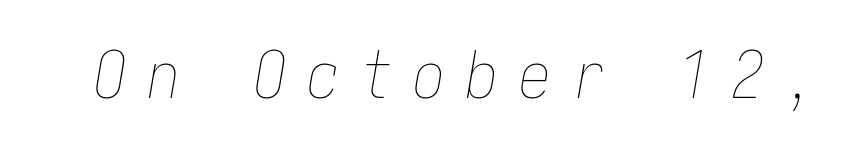
Q: Is the text bold? A: No.
Q: Is the text italic (slanted)? A: Yes, it leans right by about 10 degrees.
Q: Is the text underlined? A: No.
Q: Is the spacing between letters normal or unusually wide? A: Unusually wide.
Q: Width (condensed, normal, or wide)? A: Condensed.
Q: Stroke contrast? A: Low.
Q: x-height? A: Medium.
